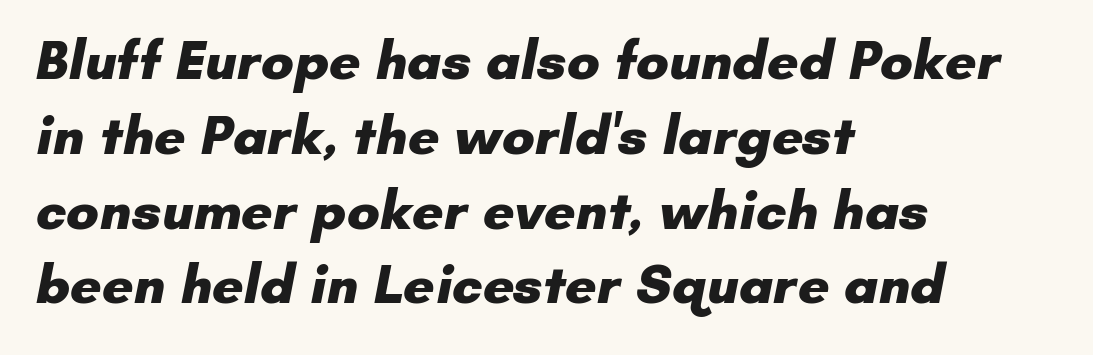
Q: Is the text bold? A: Yes.
Q: Is the typeface a serif or a sans-serif typeface? A: Sans-serif.
Q: Is the text underlined? A: No.
Q: How is the paragraph aligned? A: Left-aligned.
Q: Is the spacing between letters normal or unusually wide? A: Normal.
Q: Is the spacing between lines tight, normal or loose? A: Normal.
Q: Width (condensed, normal, or wide)? A: Normal.
Q: Stroke contrast? A: Low.
Q: x-height? A: Small.
Q: Monospaced? A: No.
